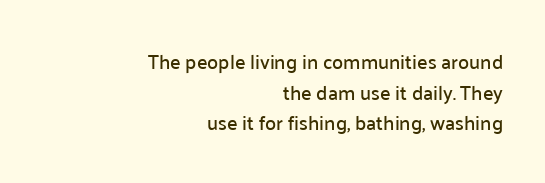
The image shows 20 px text type, upright; set right-aligned, normal line spacing (1.53x), normal letter spacing, not underlined.
